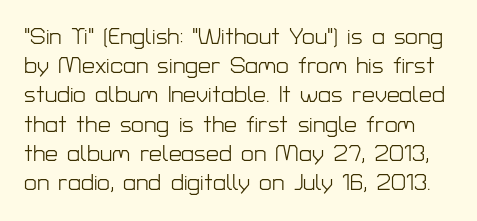
{"italic": "no", "bold": "no", "underline": "no", "line_spacing": "normal", "line_spacing_ratio": 1.27, "letter_spacing": "normal", "letter_spacing_em": 0.0, "glyph_px": 23}
